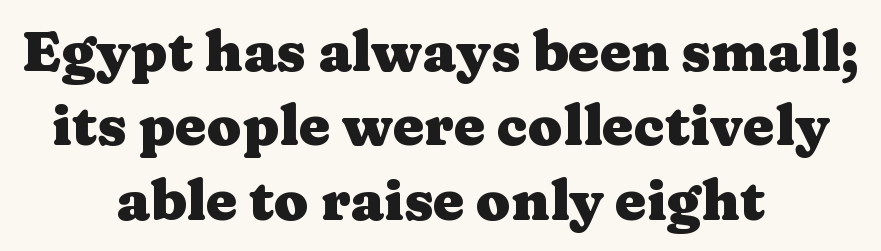
{"serif": "yes", "italic": "no", "bold": "yes", "weight": "heavy", "width": "wide", "stroke_contrast": "medium", "x_height": "medium", "monospaced": "no", "underline": "no", "align": "center", "line_spacing": "normal", "line_spacing_ratio": 1.33, "letter_spacing": "normal", "letter_spacing_em": 0.0, "glyph_px": 56}
